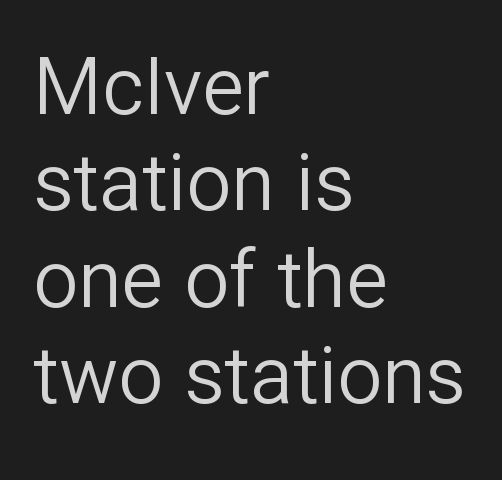
This is not heavy type; no bold has been used. Each line starts at the same left margin while the right side varies. Honestly, there is no underline to notice here at all. The font family rendered here belongs to the sans-serif group.
